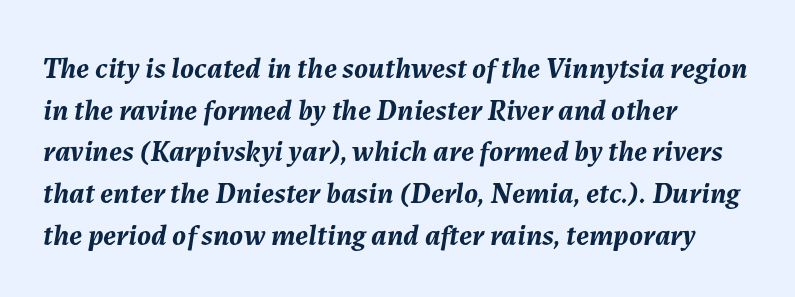
Q: Is the text bold? A: Yes.
Q: Is the text italic (slanted)? A: Yes, it leans right by about 7 degrees.
Q: Is the text underlined? A: No.
Q: How is the paragraph aligned? A: Left-aligned.
Q: Is the spacing between letters normal or unusually wide? A: Normal.
Q: Is the spacing between lines tight, normal or loose? A: Normal.
Q: Width (condensed, normal, or wide)? A: Normal.
Q: Stroke contrast? A: Medium.
Q: x-height? A: Medium.
Q: Monospaced? A: No.
